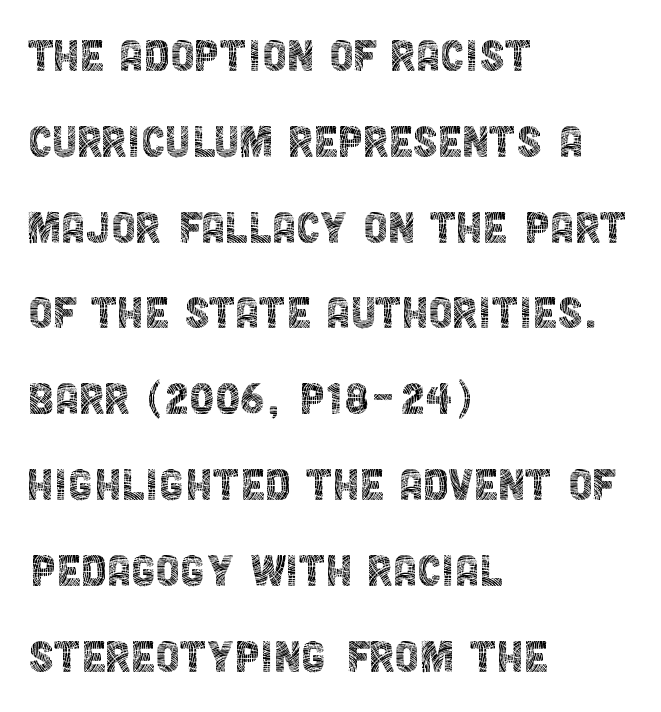
The designer went with a sans here, leaving each stem footless. The characters are drawn with everyday or finer stroke widths. Notice how the stems are strictly vertical — no italics here. Line beginnings align vertically; line endings do not.
